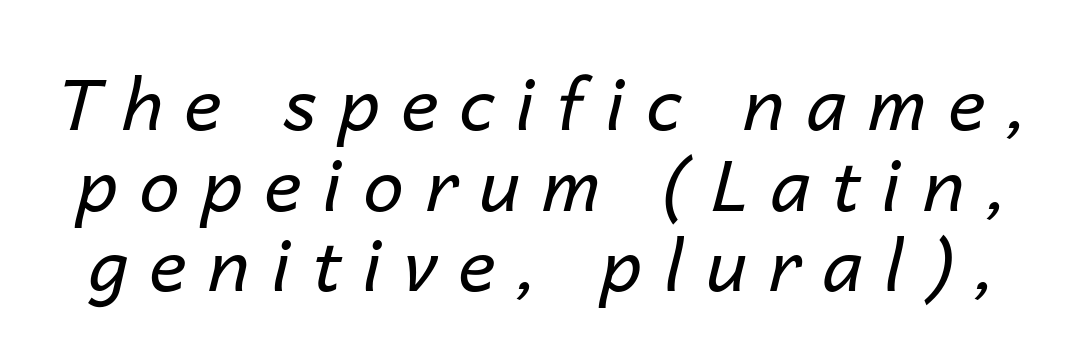
The image shows 72 px regular-weight type, italic (leaning right); set tight line spacing (1.12x), unusually wide letter spacing (+0.3 em), not underlined; low stroke contrast and a medium x-height.
